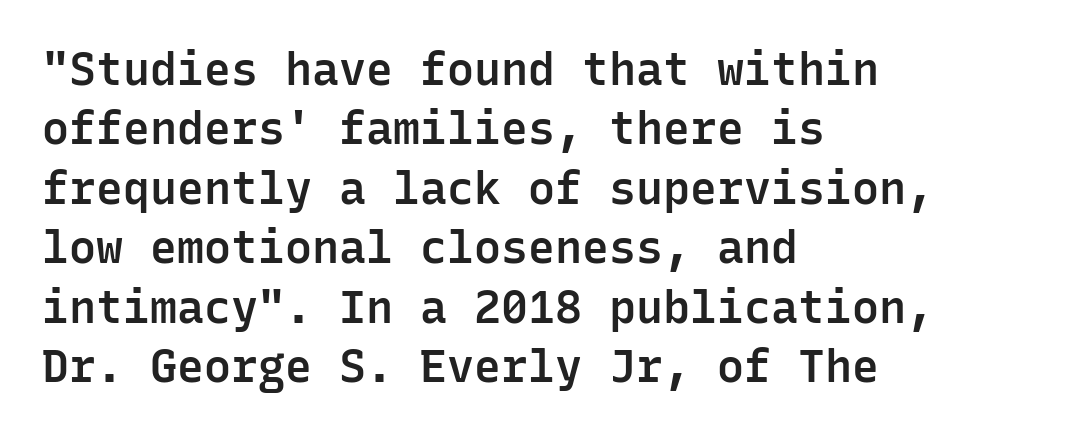
You can tell from the bare stems that sans-serif type was used. Spacing verdict: monospaced, one width for all characters. Typographic density is moderately raised because the face is semibold. Reading down the column, the eye jumps a familiar distance to each next line.
